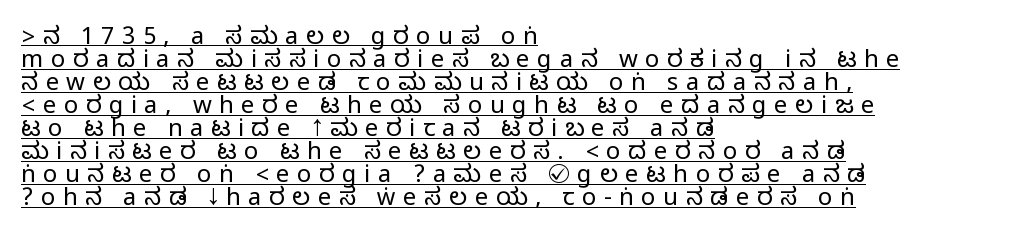
{"italic": "no", "underline": "yes", "align": "left", "line_spacing": "tight", "line_spacing_ratio": 0.96, "letter_spacing": "wide", "letter_spacing_em": 0.31, "glyph_px": 24}
